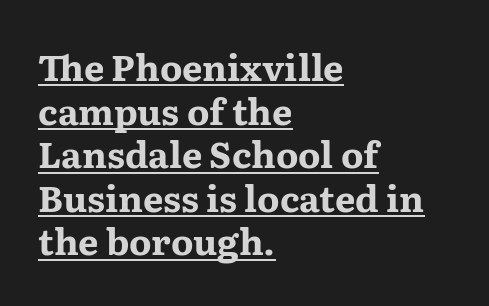
{"serif": "yes", "italic": "no", "bold": "yes", "weight": "bold", "width": "wide", "stroke_contrast": "medium", "x_height": "medium", "monospaced": "no", "underline": "yes", "align": "left", "line_spacing_ratio": 1.21, "letter_spacing": "normal", "letter_spacing_em": 0.0, "glyph_px": 36}
